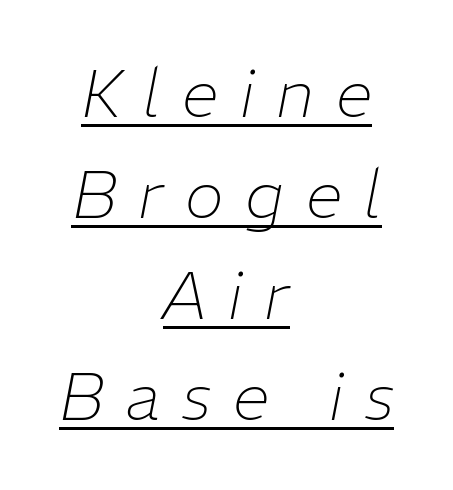
{"italic": "yes", "lean": "right", "slant_degrees": 11, "bold": "no", "weight": "thin", "width": "normal", "stroke_contrast": "low", "x_height": "medium", "monospaced": "no", "underline": "yes", "align": "center", "line_spacing": "normal", "line_spacing_ratio": 1.53, "letter_spacing": "wide", "letter_spacing_em": 0.33, "glyph_px": 66}
